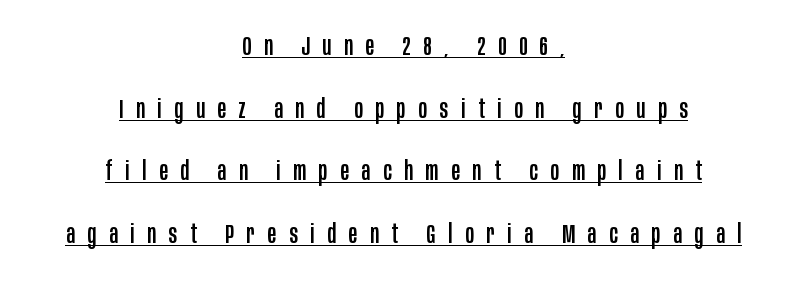
The image shows 26 px text type, upright; set centered, loose line spacing (2.41x), unusually wide letter spacing (+0.49 em), underlined.
